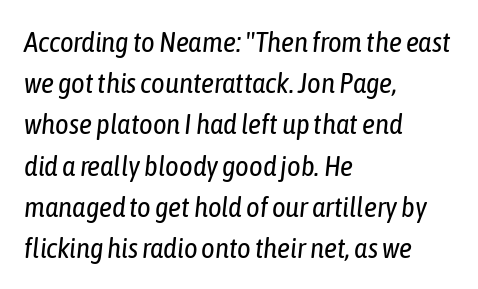
The image shows 29 px regular-weight, condensed type, italic (leaning right); set left-aligned, normal line spacing (1.42x), normal letter spacing, not underlined; low stroke contrast and a medium x-height.
